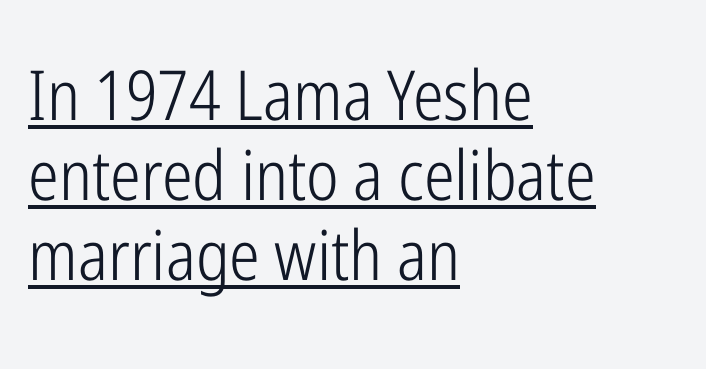
Q: Is the text bold? A: No.
Q: Is the text italic (slanted)? A: No, it is upright.
Q: Is the typeface a serif or a sans-serif typeface? A: Sans-serif.
Q: Is the text underlined? A: Yes.
Q: How is the paragraph aligned? A: Left-aligned.
Q: Is the spacing between letters normal or unusually wide? A: Normal.
Q: Width (condensed, normal, or wide)? A: Condensed.
Q: Stroke contrast? A: Low.
Q: x-height? A: Medium.
Q: Monospaced? A: No.
